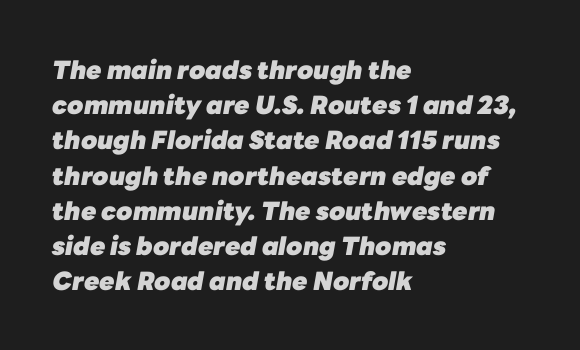
Q: Is the text bold? A: Yes.
Q: Is the text italic (slanted)? A: Yes, it leans right by about 10 degrees.
Q: Is the text underlined? A: No.
Q: How is the paragraph aligned? A: Left-aligned.
Q: Is the spacing between letters normal or unusually wide? A: Normal.
Q: Is the spacing between lines tight, normal or loose? A: Normal.
